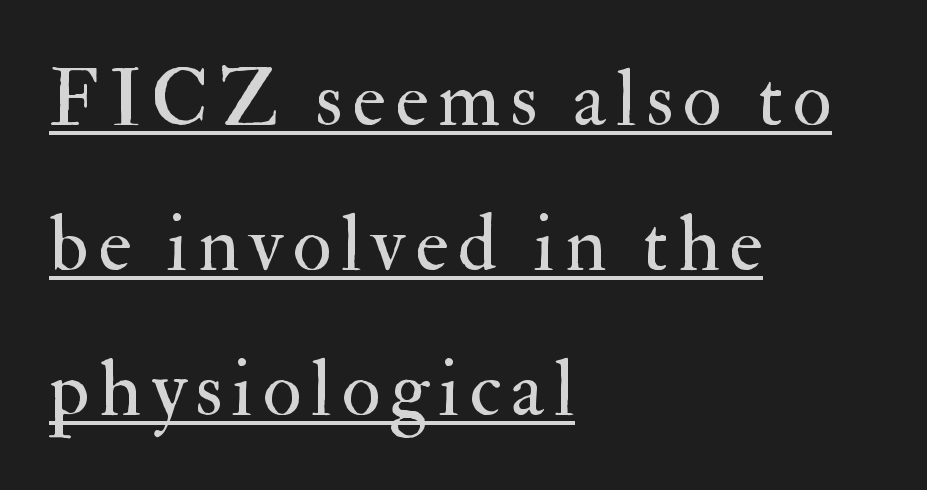
The image shows 80 px regular-weight serif type, upright; set left-aligned, line spacing 1.81x, underlined; medium stroke contrast and a small x-height.
